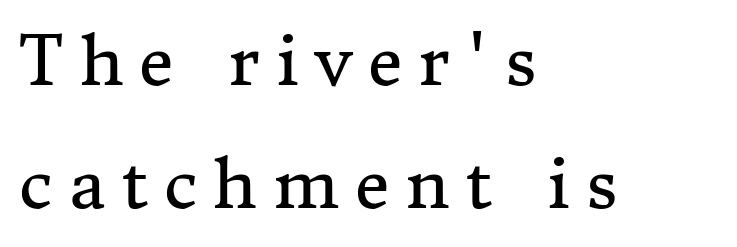
{"serif": "yes", "italic": "no", "bold": "no", "weight": "regular", "width": "normal", "stroke_contrast": "medium", "x_height": "medium", "monospaced": "no", "underline": "no", "align": "left", "line_spacing_ratio": 1.84, "letter_spacing": "wide", "letter_spacing_em": 0.24, "glyph_px": 67}
